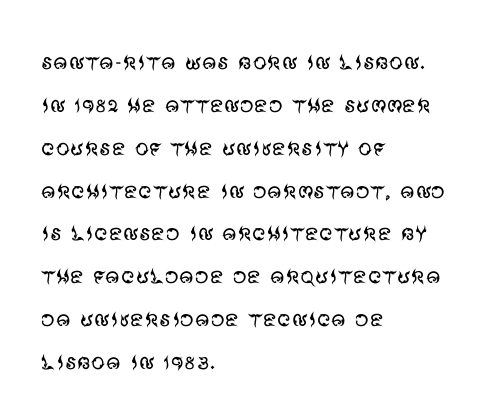
Q: Is the text bold? A: No.
Q: Is the text italic (slanted)? A: No, it is upright.
Q: Is the typeface a serif or a sans-serif typeface? A: Sans-serif.
Q: Is the text underlined? A: No.
Q: How is the paragraph aligned? A: Left-aligned.
Q: Is the spacing between letters normal or unusually wide? A: Normal.
Q: Is the spacing between lines tight, normal or loose? A: Normal.
Q: Width (condensed, normal, or wide)? A: Normal.
Q: Stroke contrast? A: Medium.
Q: x-height? A: Large.
Q: Monospaced? A: No.
